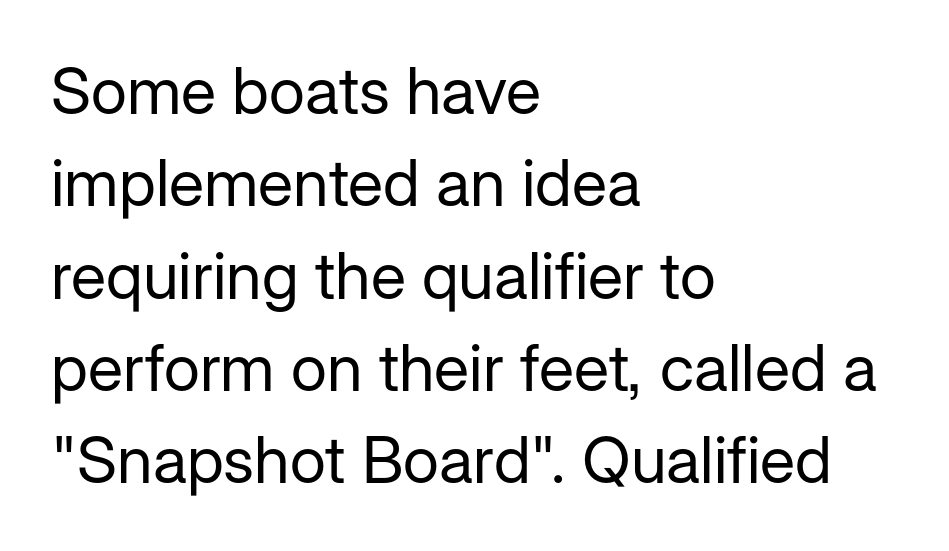
Proportional: the letters do not fall into vertical columns. Italic? Not at all — the glyphs are vertical. Compared with typical body copy, the letter spacing here is the same. Leading matches the norm, producing a regular column.
